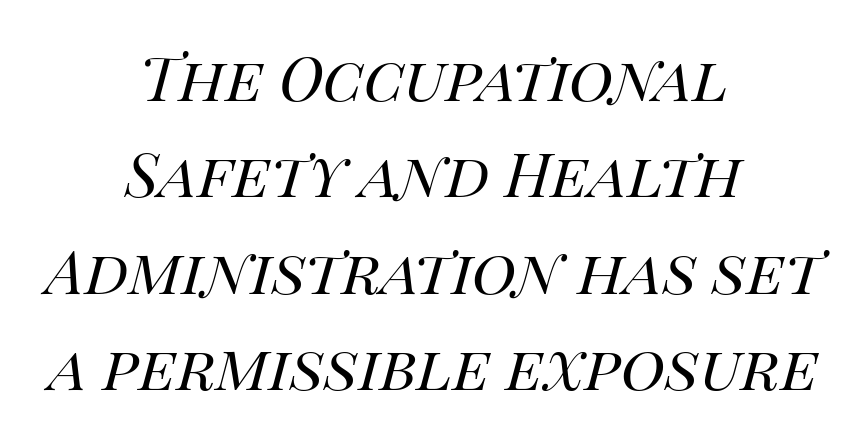
{"italic": "yes", "lean": "right", "slant_degrees": 14, "bold": "no", "weight": "regular", "width": "normal", "stroke_contrast": "high", "x_height": "large", "monospaced": "no", "underline": "no", "align": "center", "line_spacing": "normal", "line_spacing_ratio": 1.58, "letter_spacing": "normal", "letter_spacing_em": 0.0, "glyph_px": 61}
